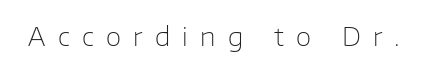
Q: Is the text bold? A: No.
Q: Is the text italic (slanted)? A: No, it is upright.
Q: Is the text underlined? A: No.
Q: Is the spacing between letters normal or unusually wide? A: Unusually wide.
